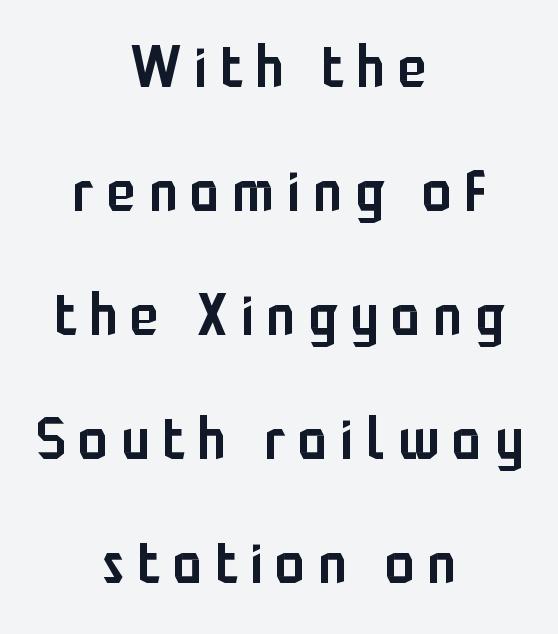
The image shows 59 px semibold, condensed sans-serif type, upright; set centered, loose line spacing (2.1x), unusually wide letter spacing (+0.22 em), not underlined; low stroke contrast and a medium x-height.
